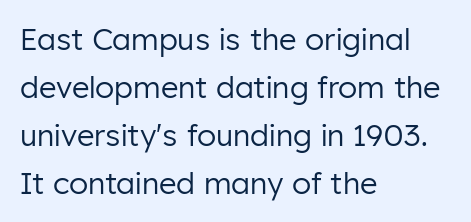
The image shows 30 px regular-weight sans-serif type, upright; set left-aligned, normal line spacing (1.6x), normal letter spacing, not underlined; low stroke contrast and a medium x-height.
